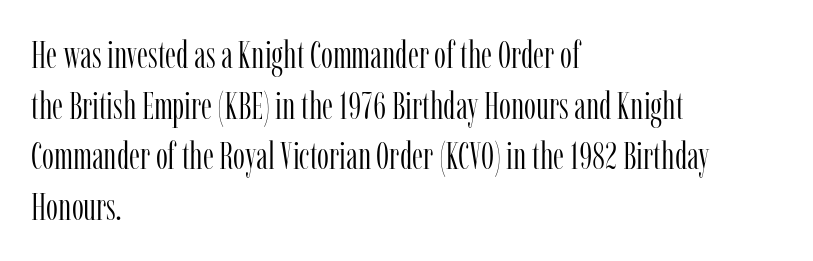
{"serif": "yes", "italic": "no", "bold": "no", "weight": "light", "width": "condensed", "stroke_contrast": "low", "x_height": "medium", "monospaced": "no", "underline": "no", "align": "left", "line_spacing": "normal", "line_spacing_ratio": 1.33, "letter_spacing": "normal", "letter_spacing_em": 0.0, "glyph_px": 38}
